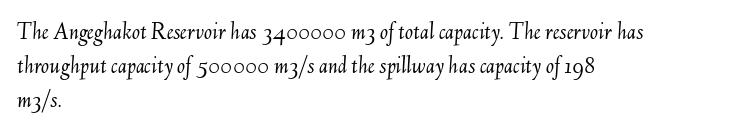
The image shows 24 px text type, italic (leaning right); set left-aligned, normal line spacing (1.41x), normal letter spacing, not underlined.
